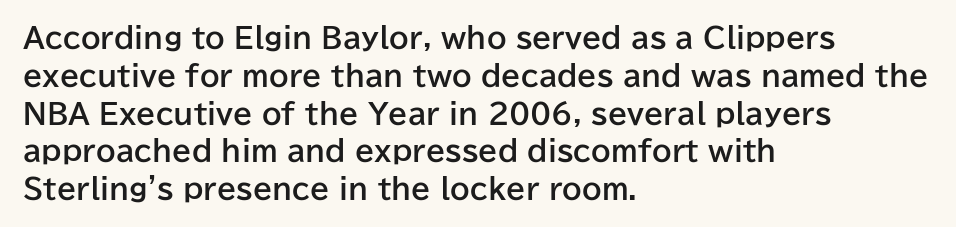
Q: Is the text bold? A: Yes.
Q: Is the text italic (slanted)? A: No, it is upright.
Q: Is the typeface a serif or a sans-serif typeface? A: Sans-serif.
Q: Is the text underlined? A: No.
Q: How is the paragraph aligned? A: Left-aligned.
Q: Is the spacing between letters normal or unusually wide? A: Normal.
Q: Is the spacing between lines tight, normal or loose? A: Normal.
Q: Width (condensed, normal, or wide)? A: Normal.
Q: Stroke contrast? A: Low.
Q: x-height? A: Medium.
Q: Monospaced? A: No.
